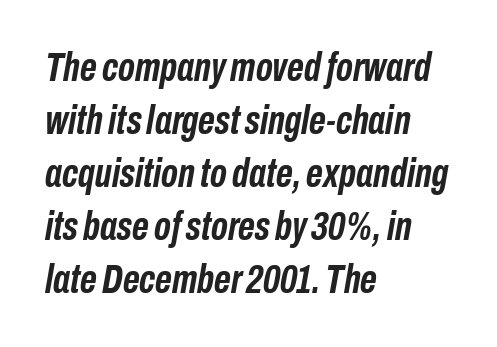
{"italic": "yes", "lean": "right", "slant_degrees": 10, "bold": "yes", "weight": "semibold", "width": "condensed", "stroke_contrast": "low", "x_height": "medium", "monospaced": "no", "underline": "no", "align": "left", "line_spacing": "normal", "line_spacing_ratio": 1.29, "letter_spacing": "normal", "letter_spacing_em": 0.0, "glyph_px": 41}
